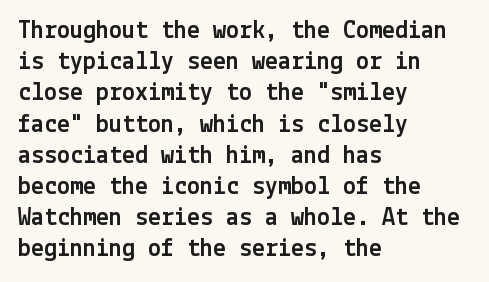
Q: Is the text italic (slanted)? A: No, it is upright.
Q: Is the text underlined? A: No.
Q: How is the paragraph aligned? A: Left-aligned.
Q: Is the spacing between letters normal or unusually wide? A: Normal.
